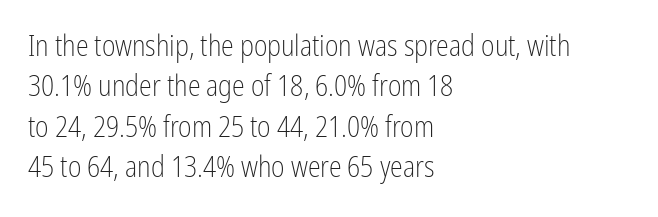
The characters are drawn with everyday or finer stroke widths. The passage shown is typed in a proportional face where columns would drift. The specimen reads as upright at a glance. Serifs: no, the terminals of the letterforms are clean. What stands out about the letter spacing? Nothing — it is the standard amount.
